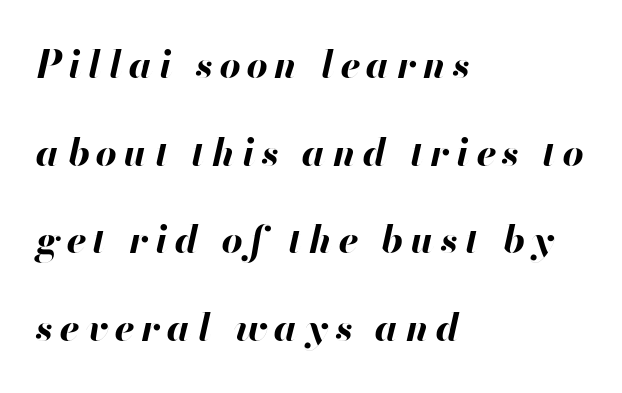
The passage shown is not underscored anywhere. Each letter keeps its own natural width here, so spacing adapts to shape. Short and long lines alike share a common starting point at left. A great deal of white space separates one row of letters from the next. Slanted lettering throughout.
